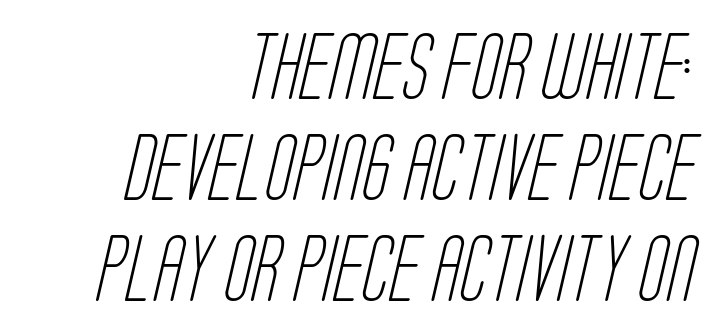
Q: Is the text bold? A: No.
Q: Is the typeface a serif or a sans-serif typeface? A: Sans-serif.
Q: Is the text underlined? A: No.
Q: How is the paragraph aligned? A: Right-aligned.
Q: Is the spacing between letters normal or unusually wide? A: Normal.
Q: Is the spacing between lines tight, normal or loose? A: Normal.
Q: Width (condensed, normal, or wide)? A: Condensed.
Q: Stroke contrast? A: Low.
Q: x-height? A: Large.
Q: Monospaced? A: No.
